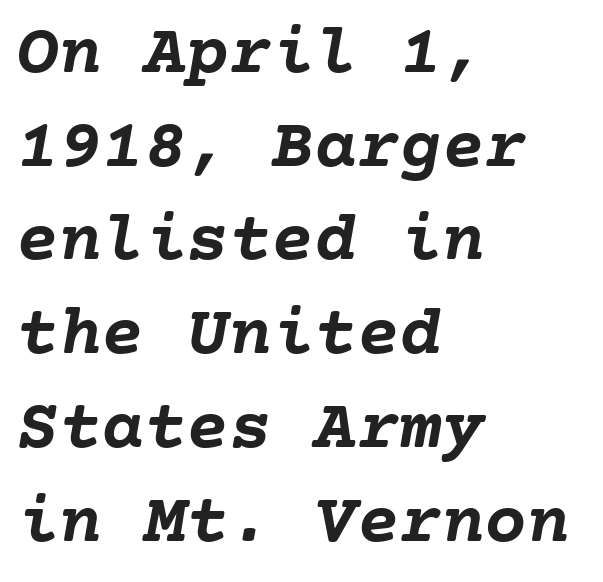
Italic: yes, the glyphs are oblique. Casual observation: everything's shoved over to the left. This sample uses plain, unmodified letter spacing. Baseline-to-baseline distance is the conventional proportion of letter height. Emphasis by weight is at full strength: bold.
